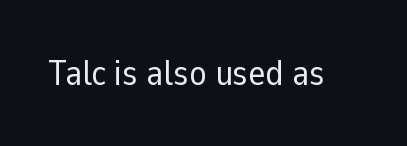
The image shows 36 px regular-weight sans-serif type, upright; set normal letter spacing, not underlined; low stroke contrast and a medium x-height.
